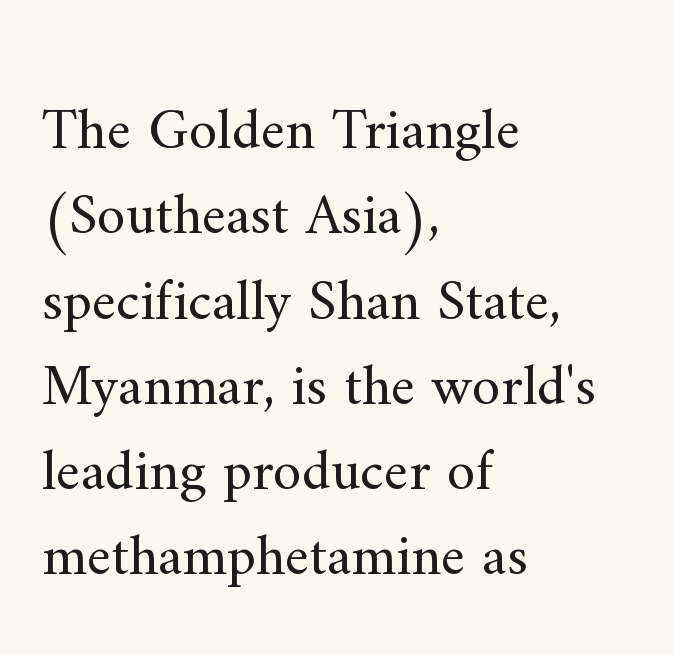
{"serif": "yes", "italic": "no", "bold": "no", "weight": "regular", "width": "normal", "stroke_contrast": "medium", "x_height": "small", "monospaced": "no", "underline": "no", "align": "left", "line_spacing": "normal", "line_spacing_ratio": 1.47, "letter_spacing": "normal", "letter_spacing_em": 0.0, "glyph_px": 58}
